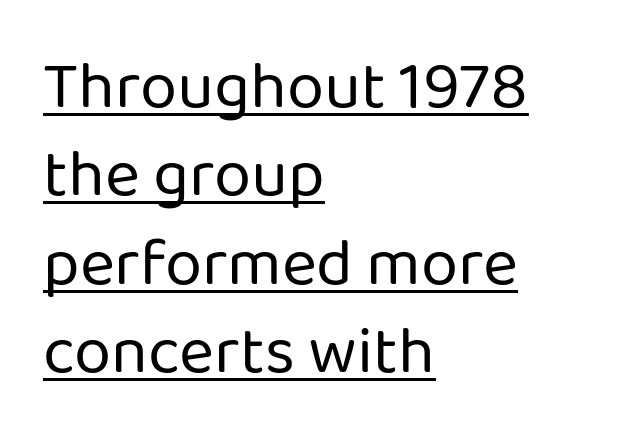
{"serif": "no", "italic": "no", "bold": "no", "weight": "regular", "width": "normal", "stroke_contrast": "low", "x_height": "medium", "monospaced": "no", "underline": "yes", "align": "left", "line_spacing": "normal", "line_spacing_ratio": 1.32, "letter_spacing": "normal", "letter_spacing_em": 0.0, "glyph_px": 67}
